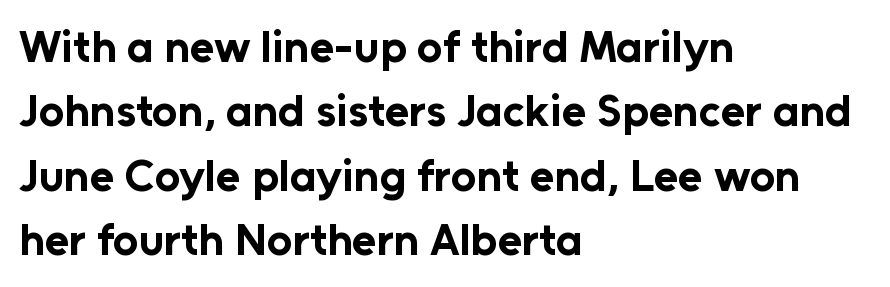
{"serif": "no", "italic": "no", "bold": "yes", "weight": "bold", "width": "normal", "stroke_contrast": "low", "x_height": "medium", "monospaced": "no", "underline": "no", "align": "left", "line_spacing": "normal", "line_spacing_ratio": 1.43, "letter_spacing": "normal", "letter_spacing_em": 0.0, "glyph_px": 45}
